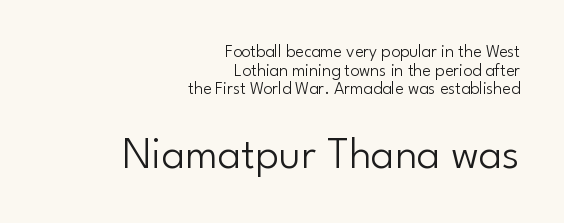
The image shows 45 px light sans-serif type, upright; set right-aligned, tight line spacing (1.04x), normal letter spacing, not underlined; the second (bottom) block is 2.5x larger; low stroke contrast and a small x-height.
